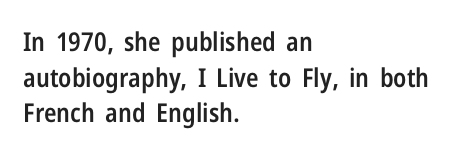
The image shows 26 px text type, upright; set left-aligned, normal line spacing (1.37x), normal letter spacing, not underlined.
